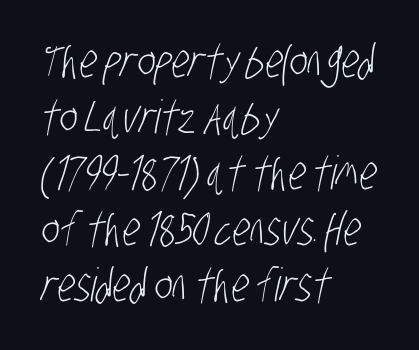
The font sits on the lighter half of the weight spectrum, regular included. Any mark beneath the type? The region is blank. Note: no serifs on the glyphs. Standard letterfit; no display-style spreading of the glyphs.
